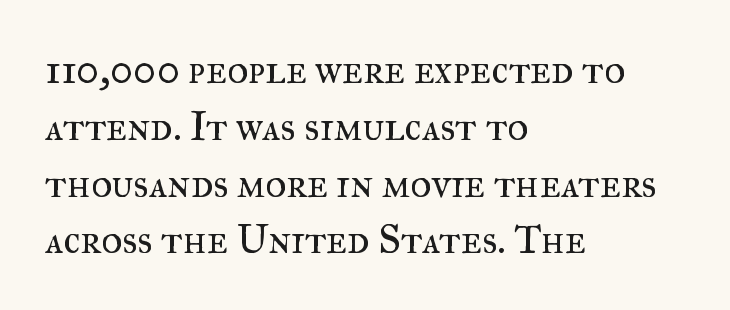
{"serif": "yes", "italic": "no", "bold": "no", "weight": "regular", "width": "normal", "stroke_contrast": "medium", "x_height": "small", "monospaced": "no", "underline": "no", "align": "left", "line_spacing": "normal", "line_spacing_ratio": 1.42, "letter_spacing": "normal", "letter_spacing_em": 0.0, "glyph_px": 40}
